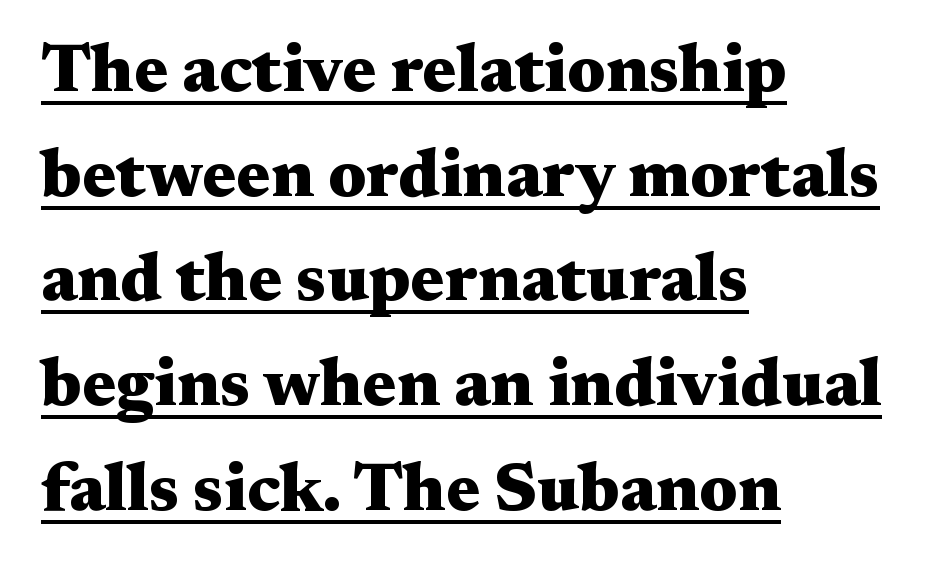
The image shows 68 px heavy, wide serif type, upright; set left-aligned, normal line spacing (1.54x), normal letter spacing, underlined; medium stroke contrast and a medium x-height.
